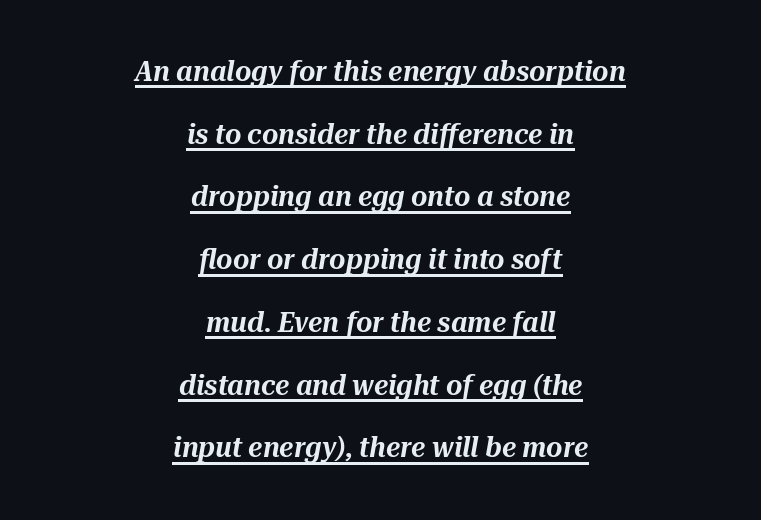
Q: Is the text italic (slanted)? A: Yes, it leans right by about 10 degrees.
Q: Is the text underlined? A: Yes.
Q: How is the paragraph aligned? A: Centered.
Q: Is the spacing between letters normal or unusually wide? A: Normal.
Q: Is the spacing between lines tight, normal or loose? A: Loose.
Q: Width (condensed, normal, or wide)? A: Normal.
Q: Stroke contrast? A: Medium.
Q: x-height? A: Medium.
Q: Monospaced? A: No.
